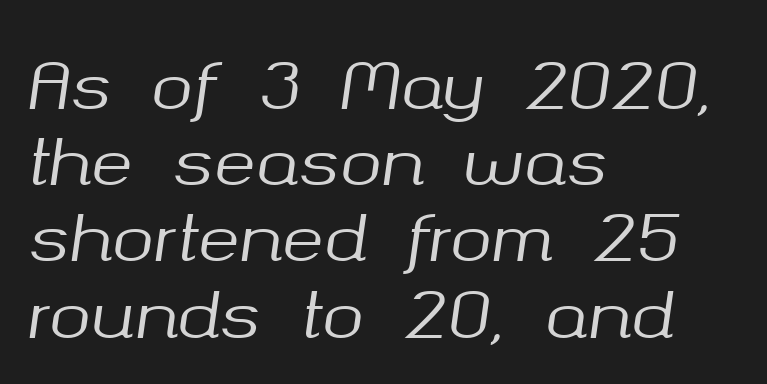
The image shows 63 px text type, italic (leaning right); set left-aligned, line spacing 1.21x, normal letter spacing, not underlined; medium stroke contrast and a medium x-height.
